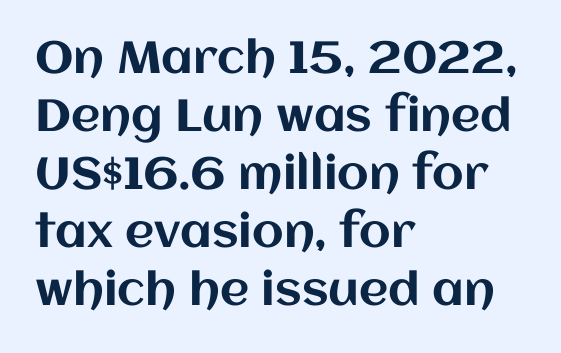
Does extra space separate the letters? No, they use regular spacing. Here the designer chose a conventional face with non-uniform glyph widths. No italicization has been applied; the sample stays upright. The passage is arranged the way most books set body copy — flush left.
